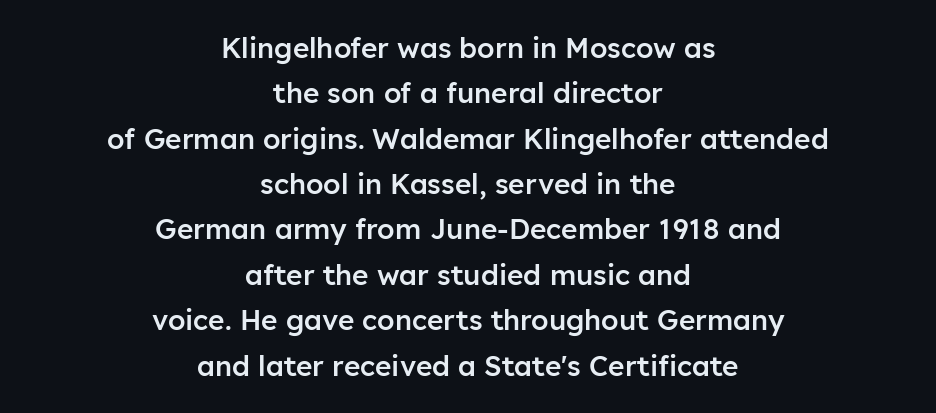
{"serif": "no", "italic": "no", "bold": "semi", "weight": "semibold", "width": "normal", "stroke_contrast": "low", "x_height": "medium", "monospaced": "no", "underline": "no", "align": "center", "line_spacing": "normal", "line_spacing_ratio": 1.62, "letter_spacing": "normal", "letter_spacing_em": 0.0, "glyph_px": 28}
